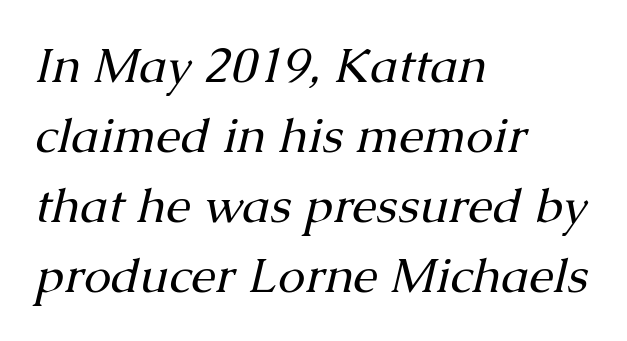
Q: Is the text bold? A: No.
Q: Is the text italic (slanted)? A: Yes, it leans right by about 13 degrees.
Q: Is the typeface a serif or a sans-serif typeface? A: Serif.
Q: Is the text underlined? A: No.
Q: How is the paragraph aligned? A: Left-aligned.
Q: Is the spacing between letters normal or unusually wide? A: Normal.
Q: Is the spacing between lines tight, normal or loose? A: Normal.
Q: Width (condensed, normal, or wide)? A: Normal.
Q: Stroke contrast? A: Medium.
Q: x-height? A: Medium.
Q: Monospaced? A: No.
